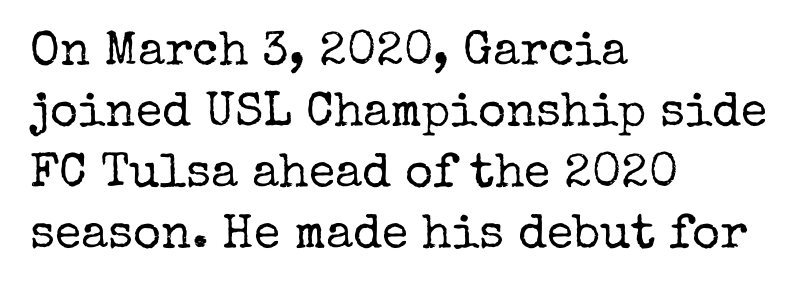
{"serif": "yes", "italic": "no", "bold": "no", "weight": "regular", "width": "normal", "stroke_contrast": "low", "x_height": "medium", "monospaced": "no", "underline": "no", "align": "left", "line_spacing": "normal", "line_spacing_ratio": 1.27, "letter_spacing": "normal", "letter_spacing_em": 0.0, "glyph_px": 48}
